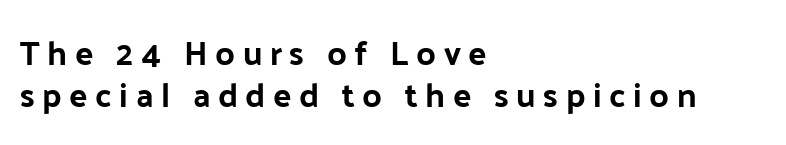
Q: Is the text italic (slanted)? A: No, it is upright.
Q: Is the typeface a serif or a sans-serif typeface? A: Sans-serif.
Q: Is the text underlined? A: No.
Q: How is the paragraph aligned? A: Left-aligned.
Q: Is the spacing between letters normal or unusually wide? A: Unusually wide.
Q: Width (condensed, normal, or wide)? A: Normal.
Q: Stroke contrast? A: Low.
Q: x-height? A: Medium.
Q: Monospaced? A: No.
